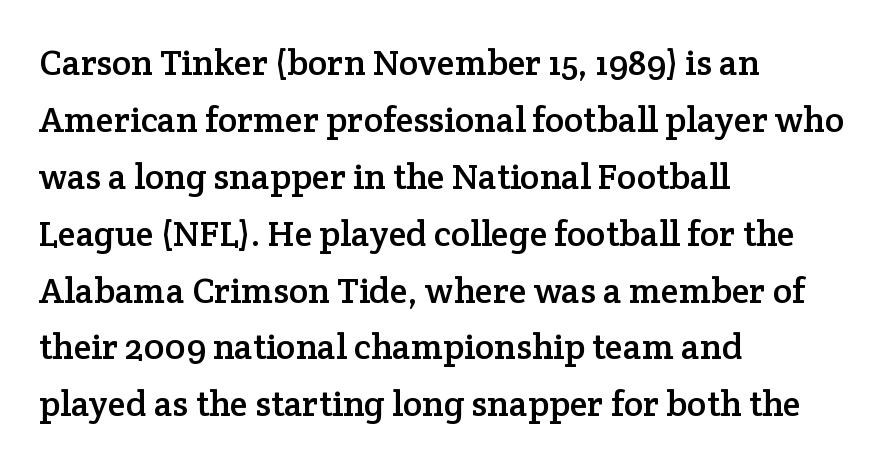
Q: Is the text italic (slanted)? A: No, it is upright.
Q: Is the typeface a serif or a sans-serif typeface? A: Serif.
Q: Is the text underlined? A: No.
Q: How is the paragraph aligned? A: Left-aligned.
Q: Is the spacing between letters normal or unusually wide? A: Normal.
Q: Is the spacing between lines tight, normal or loose? A: Normal.
Q: Width (condensed, normal, or wide)? A: Normal.
Q: Stroke contrast? A: Low.
Q: x-height? A: Medium.
Q: Monospaced? A: No.
